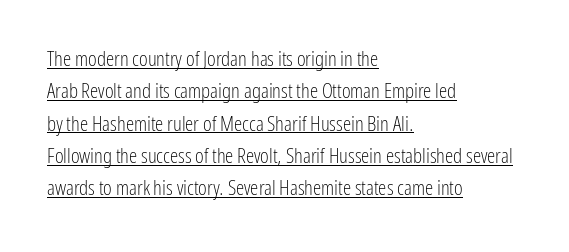
This is underlined copy, the kind a proofreader might mark for attention. The characters are drawn with everyday or finer stroke widths. What stands out about the letter spacing? Nothing — it is the standard amount. These lines sit exactly where default settings would place them. The ragged edge is on the right, which tells us the setting is flush left. Posture: upright roman.
